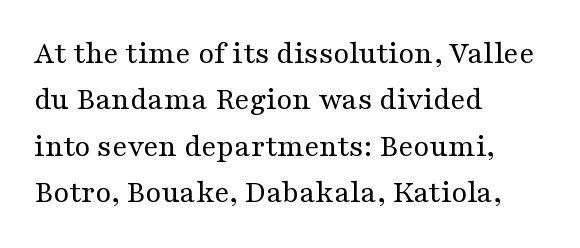
Look at the bottom of the vertical strokes: they flare into serifs here. Characters follow at the spacing the type designer built in. The face used here is proportionally spaced, like ordinary book or web type. Clear beneath every line of the passage.
